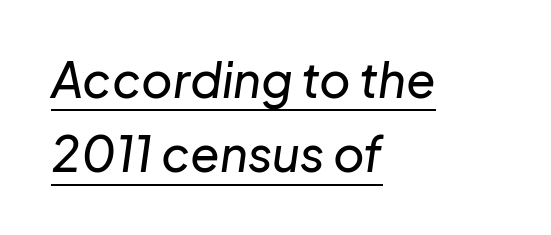
The image shows 48 px text type, italic (leaning right); set left-aligned, normal line spacing (1.55x), normal letter spacing, underlined; low stroke contrast and a medium x-height.
